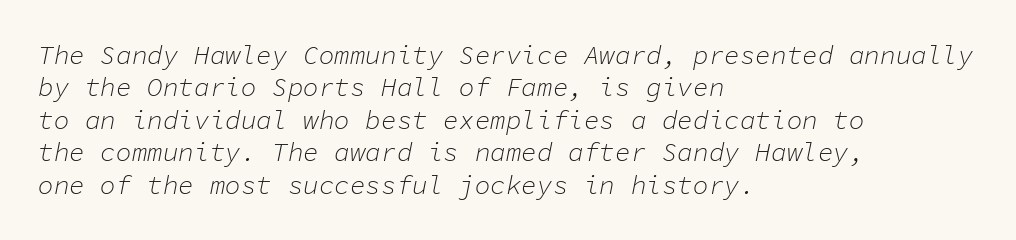
{"italic": "yes", "lean": "right", "slant_degrees": 11, "bold": "no", "underline": "no", "align": "left", "line_spacing": "normal", "line_spacing_ratio": 1.25, "letter_spacing": "normal", "letter_spacing_em": 0.0, "glyph_px": 26}
